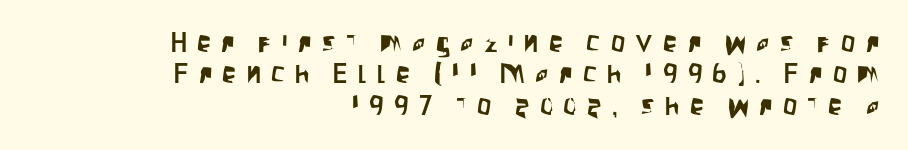
Q: Is the text italic (slanted)? A: No, it is upright.
Q: Is the typeface a serif or a sans-serif typeface? A: Sans-serif.
Q: Is the text underlined? A: No.
Q: How is the paragraph aligned? A: Right-aligned.
Q: Is the spacing between letters normal or unusually wide? A: Unusually wide.
Q: Is the spacing between lines tight, normal or loose? A: Tight.
Q: Width (condensed, normal, or wide)? A: Condensed.
Q: Stroke contrast? A: Low.
Q: x-height? A: Large.
Q: Monospaced? A: No.
